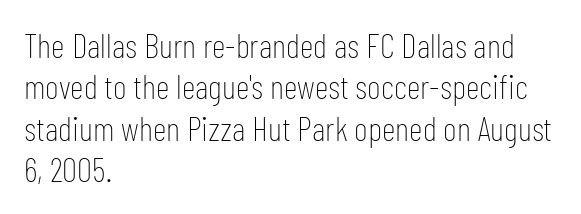
{"serif": "no", "italic": "no", "bold": "no", "weight": "thin", "width": "condensed", "stroke_contrast": "low", "x_height": "medium", "monospaced": "no", "underline": "no", "align": "left", "line_spacing_ratio": 1.22, "letter_spacing": "normal", "letter_spacing_em": 0.0, "glyph_px": 34}
